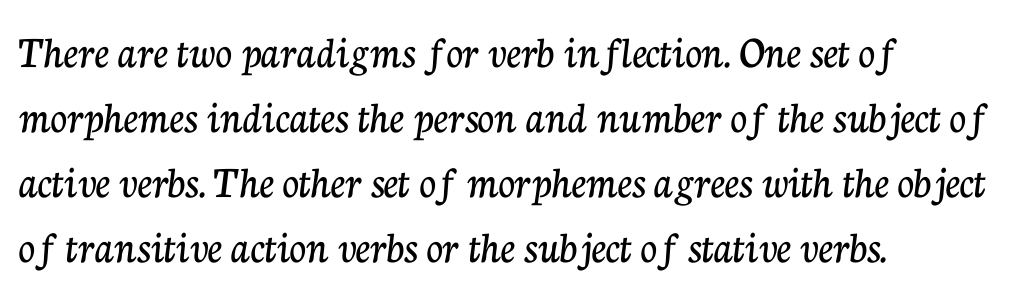
{"serif": "yes", "width": "normal", "stroke_contrast": "low", "x_height": "medium", "monospaced": "no", "underline": "no", "align": "left", "line_spacing": "normal", "line_spacing_ratio": 1.41, "letter_spacing": "normal", "letter_spacing_em": 0.0, "glyph_px": 46}
